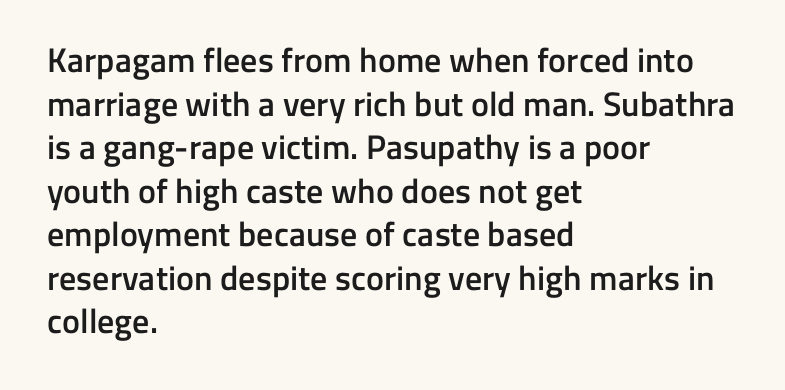
The image shows 34 px semibold sans-serif type, upright; set left-aligned, normal line spacing (1.28x), normal letter spacing, not underlined; low stroke contrast and a medium x-height.
